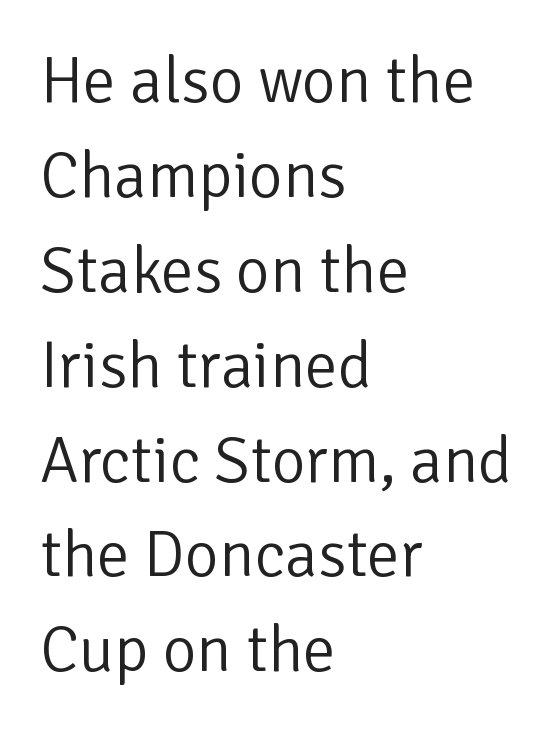
Underlining? Definitely not there. Spacing between characters is what you'd get straight out of the box. Left-aligned paragraph, ragged on the right. Vertical spacing — default. This sample has the flowing, uneven cadence of proportional lettering. It's the straight-up-and-down kind of type.
